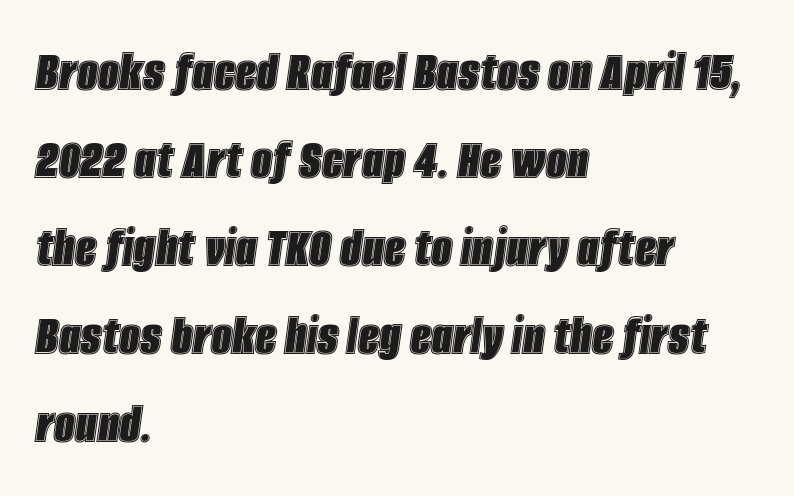
{"italic": "yes", "lean": "right", "slant_degrees": 8, "width": "condensed", "x_height": "large", "monospaced": "no", "underline": "no", "align": "left", "line_spacing": "normal", "line_spacing_ratio": 1.49, "letter_spacing": "normal", "letter_spacing_em": 0.0, "glyph_px": 59}
